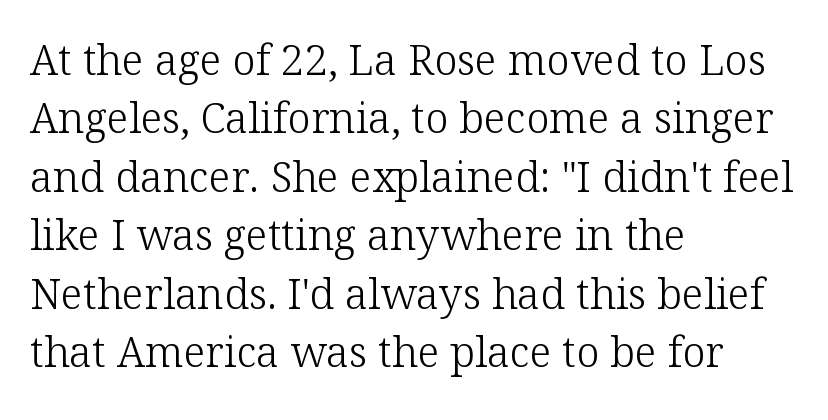
The image shows 42 px light serif type, upright; set left-aligned, normal line spacing (1.39x), normal letter spacing, not underlined; low stroke contrast and a medium x-height.
